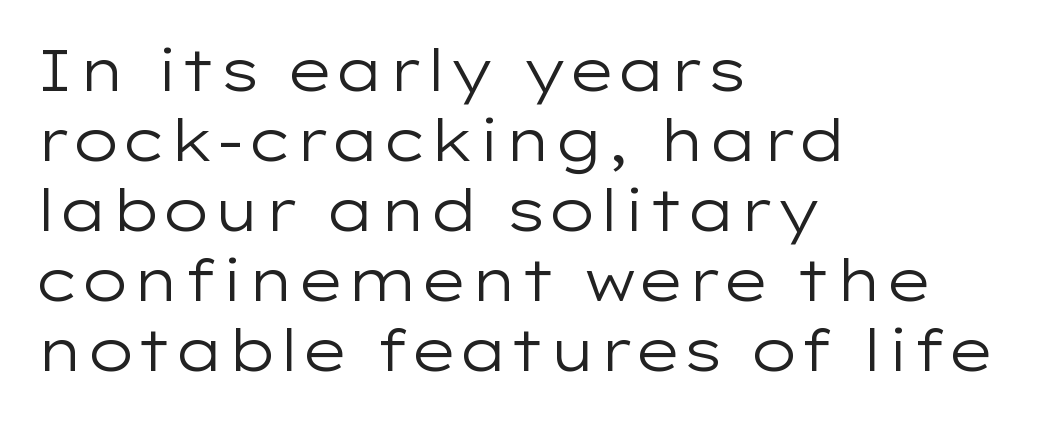
{"serif": "no", "italic": "no", "bold": "no", "weight": "regular", "width": "wide", "stroke_contrast": "low", "x_height": "medium", "monospaced": "no", "underline": "no", "align": "left", "line_spacing_ratio": 1.23, "letter_spacing": "normal", "letter_spacing_em": 0.0, "glyph_px": 57}
